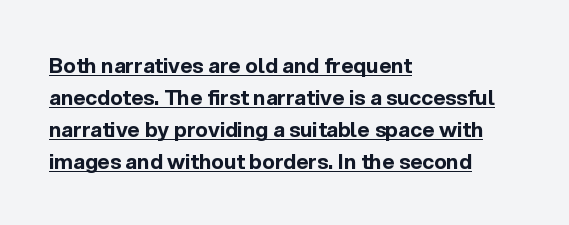
{"italic": "no", "bold": "yes", "underline": "yes", "align": "left", "line_spacing": "normal", "line_spacing_ratio": 1.52, "letter_spacing": "normal", "letter_spacing_em": 0.0, "glyph_px": 21}
